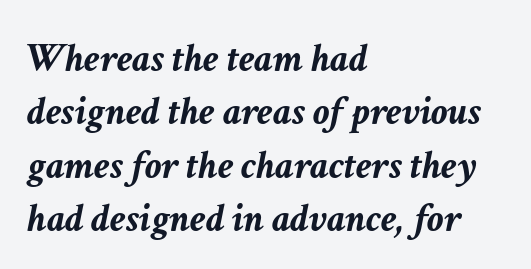
Q: Is the text bold? A: Yes.
Q: Is the text italic (slanted)? A: Yes, it leans right by about 11 degrees.
Q: Is the text underlined? A: No.
Q: How is the paragraph aligned? A: Left-aligned.
Q: Is the spacing between letters normal or unusually wide? A: Normal.
Q: Is the spacing between lines tight, normal or loose? A: Normal.
Q: Width (condensed, normal, or wide)? A: Normal.
Q: Stroke contrast? A: Low.
Q: x-height? A: Medium.
Q: Monospaced? A: No.
